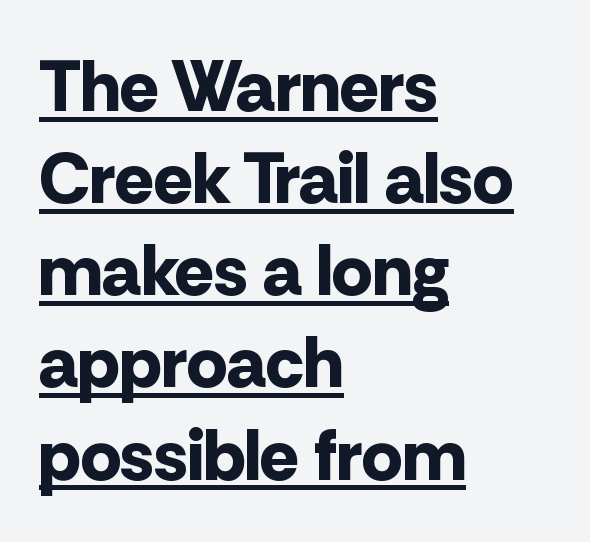
The image shows 72 px bold sans-serif type, upright; set left-aligned, normal line spacing (1.28x), normal letter spacing, underlined; low stroke contrast and a medium x-height.
